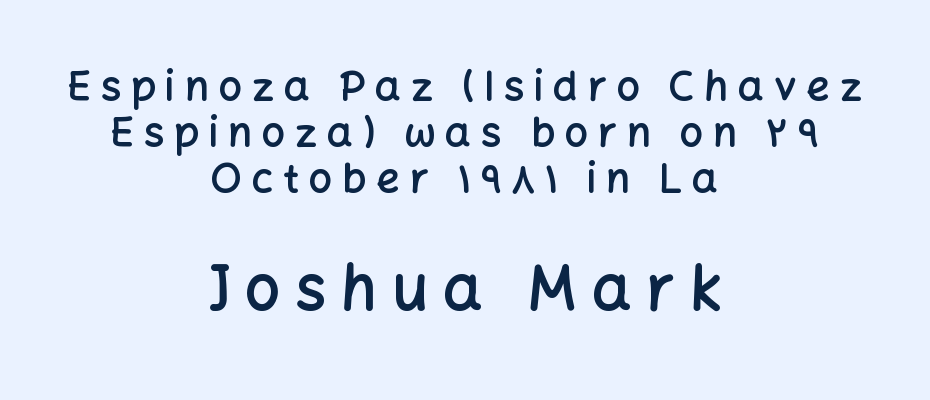
Q: Is the text bold? A: Semi-bold.
Q: Is the text italic (slanted)? A: No, it is upright.
Q: Is the typeface a serif or a sans-serif typeface? A: Sans-serif.
Q: Is the text underlined? A: No.
Q: How is the paragraph aligned? A: Centered.
Q: Is the spacing between letters normal or unusually wide? A: Unusually wide.
Q: Is the spacing between lines tight, normal or loose? A: Tight.
Q: Which block of text is set in a larger size, the first (top) or the second (bottom)? A: The second (bottom) one.
Q: Width (condensed, normal, or wide)? A: Normal.
Q: Stroke contrast? A: Low.
Q: x-height? A: Medium.
Q: Monospaced? A: No.
